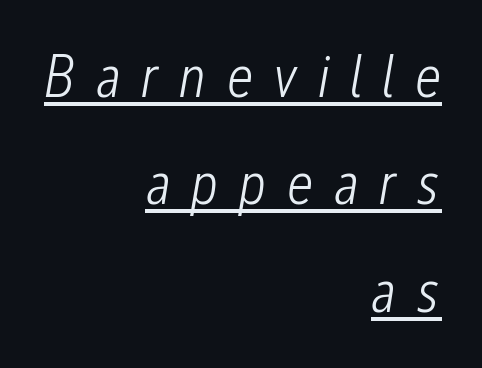
Q: Is the text bold? A: No.
Q: Is the text italic (slanted)? A: Yes, it leans right by about 12 degrees.
Q: Is the text underlined? A: Yes.
Q: How is the paragraph aligned? A: Right-aligned.
Q: Is the spacing between letters normal or unusually wide? A: Unusually wide.
Q: Width (condensed, normal, or wide)? A: Condensed.
Q: Stroke contrast? A: Low.
Q: x-height? A: Medium.
Q: Monospaced? A: No.
